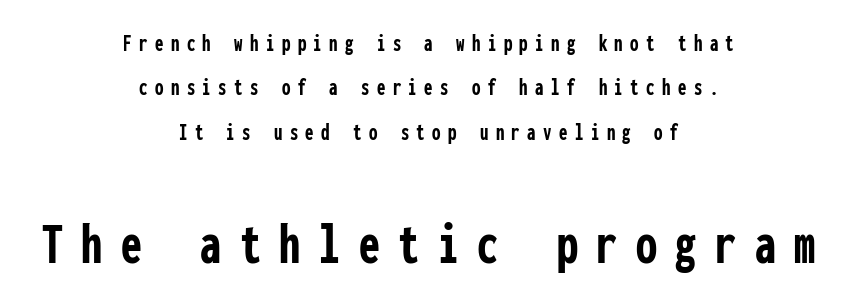
You can tell from the bare stems that sans-serif type was used. The rendering uses typewriter-style spacing with identical character cells. On the weight axis this lands at bold, roughly 700. Each row of text sits above clean, open space.
